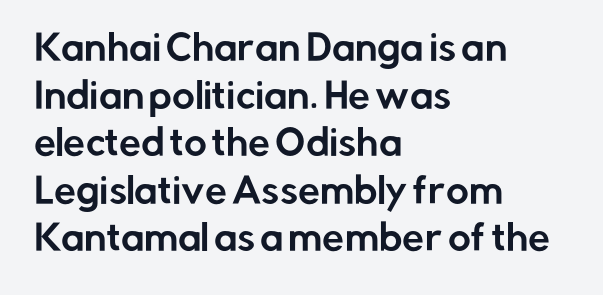
Q: Is the text italic (slanted)? A: No, it is upright.
Q: Is the typeface a serif or a sans-serif typeface? A: Sans-serif.
Q: Is the text underlined? A: No.
Q: How is the paragraph aligned? A: Left-aligned.
Q: Is the spacing between letters normal or unusually wide? A: Normal.
Q: Is the spacing between lines tight, normal or loose? A: Normal.
Q: Width (condensed, normal, or wide)? A: Normal.
Q: Stroke contrast? A: Low.
Q: x-height? A: Medium.
Q: Monospaced? A: No.
